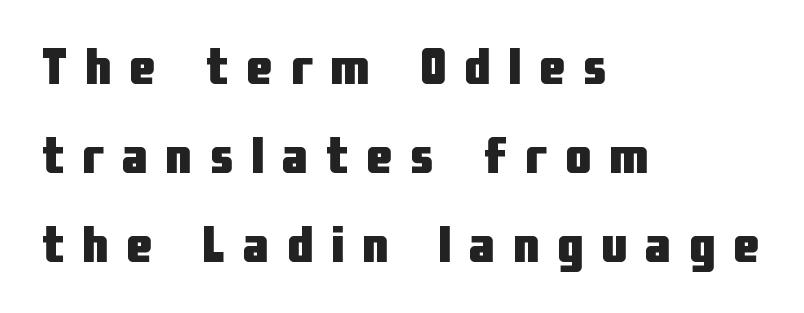
Posture: straight, roman, zero tilt. The strip under each line holds only bare page. Each letter keeps its own natural width here, so spacing adapts to shape. The face used here has the dense, thick strokes of a bold.
